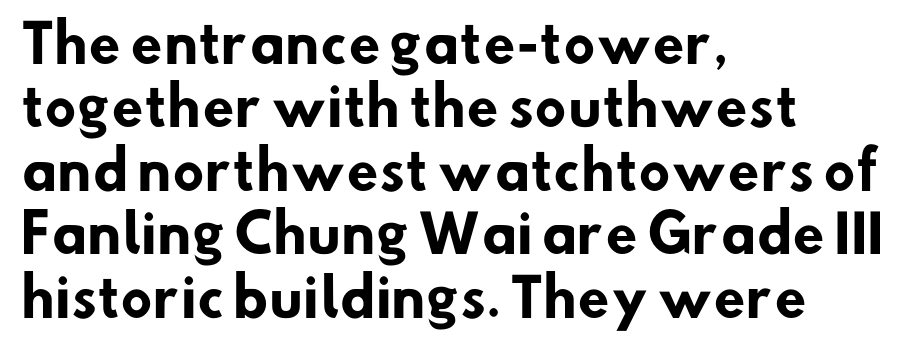
Q: Is the text bold? A: Yes.
Q: Is the typeface a serif or a sans-serif typeface? A: Sans-serif.
Q: Is the text underlined? A: No.
Q: How is the paragraph aligned? A: Left-aligned.
Q: Is the spacing between letters normal or unusually wide? A: Normal.
Q: Width (condensed, normal, or wide)? A: Normal.
Q: Stroke contrast? A: Low.
Q: x-height? A: Small.
Q: Monospaced? A: No.
